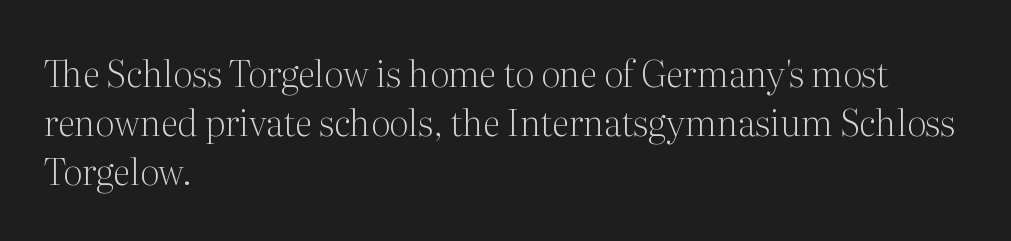
The image shows 36 px light serif type, upright; set left-aligned, normal line spacing (1.36x), normal letter spacing, not underlined; medium stroke contrast and a medium x-height.
